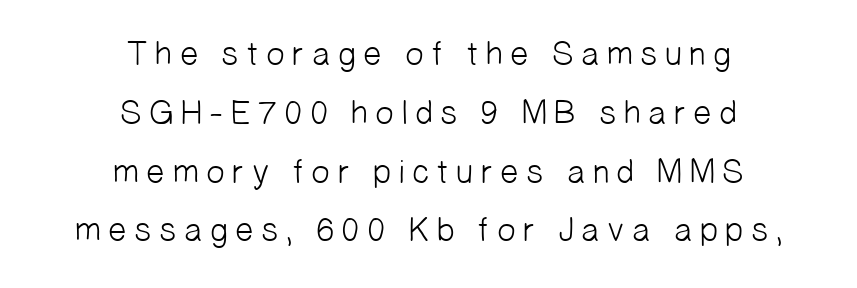
Q: Is the text bold? A: No.
Q: Is the typeface a serif or a sans-serif typeface? A: Sans-serif.
Q: Is the text underlined? A: No.
Q: How is the paragraph aligned? A: Centered.
Q: Width (condensed, normal, or wide)? A: Normal.
Q: Stroke contrast? A: Low.
Q: x-height? A: Medium.
Q: Monospaced? A: No.
